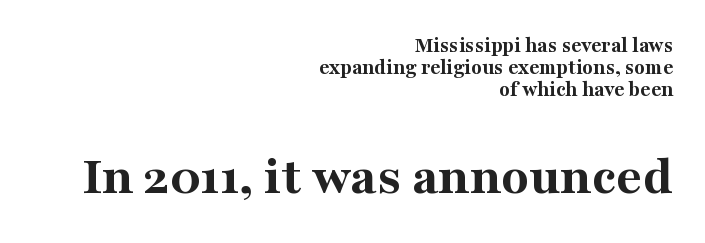
Q: Is the text bold? A: Yes.
Q: Is the text italic (slanted)? A: No, it is upright.
Q: Is the typeface a serif or a sans-serif typeface? A: Serif.
Q: Is the text underlined? A: No.
Q: How is the paragraph aligned? A: Right-aligned.
Q: Is the spacing between letters normal or unusually wide? A: Normal.
Q: Is the spacing between lines tight, normal or loose? A: Tight.
Q: Which block of text is set in a larger size, the first (top) or the second (bottom)? A: The second (bottom) one.
Q: Width (condensed, normal, or wide)? A: Normal.
Q: Stroke contrast? A: Medium.
Q: x-height? A: Medium.
Q: Monospaced? A: No.
